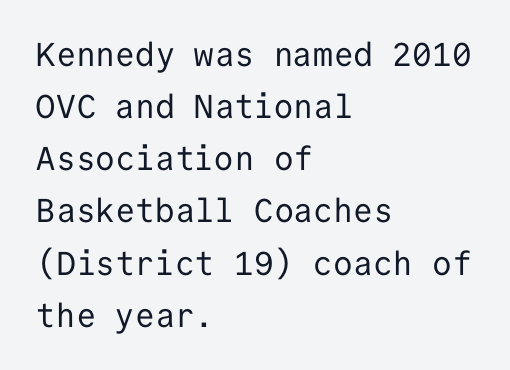
{"serif": "no", "italic": "no", "bold": "no", "weight": "regular", "width": "normal", "stroke_contrast": "low", "x_height": "medium", "monospaced": "yes", "underline": "no", "align": "left", "line_spacing": "normal", "line_spacing_ratio": 1.58, "letter_spacing": "normal", "letter_spacing_em": 0.0, "glyph_px": 33}
